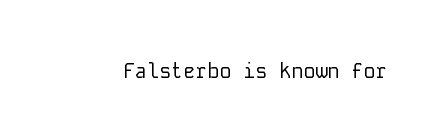
Posture: upright roman. Short note: letters normally spaced. The weight would be labelled regular, book, light, or lighter still. Lines of text with bare space underneath.
